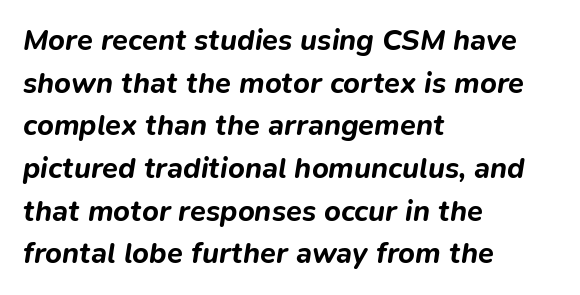
The image shows 29 px bold type, italic (leaning right); set left-aligned, normal line spacing (1.47x), normal letter spacing, not underlined; low stroke contrast and a medium x-height.
